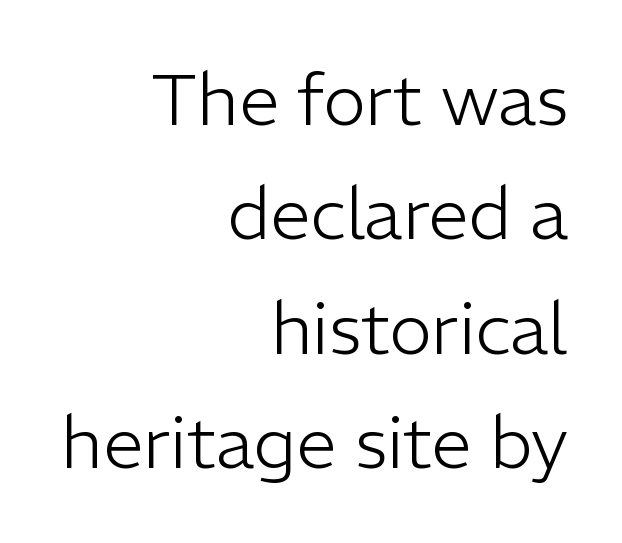
Q: Is the text bold? A: No.
Q: Is the text italic (slanted)? A: No, it is upright.
Q: Is the typeface a serif or a sans-serif typeface? A: Sans-serif.
Q: Is the text underlined? A: No.
Q: How is the paragraph aligned? A: Right-aligned.
Q: Is the spacing between letters normal or unusually wide? A: Normal.
Q: Is the spacing between lines tight, normal or loose? A: Normal.
Q: Width (condensed, normal, or wide)? A: Normal.
Q: Stroke contrast? A: Low.
Q: x-height? A: Medium.
Q: Monospaced? A: No.
